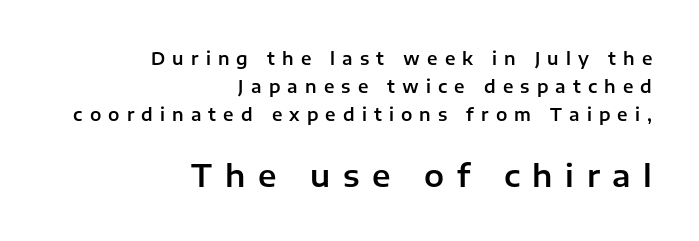
Q: Is the text italic (slanted)? A: No, it is upright.
Q: Is the typeface a serif or a sans-serif typeface? A: Sans-serif.
Q: Is the text underlined? A: No.
Q: How is the paragraph aligned? A: Right-aligned.
Q: Is the spacing between letters normal or unusually wide? A: Unusually wide.
Q: Is the spacing between lines tight, normal or loose? A: Normal.
Q: Which block of text is set in a larger size, the first (top) or the second (bottom)? A: The second (bottom) one.
Q: Width (condensed, normal, or wide)? A: Normal.
Q: Stroke contrast? A: Low.
Q: x-height? A: Medium.
Q: Monospaced? A: No.
